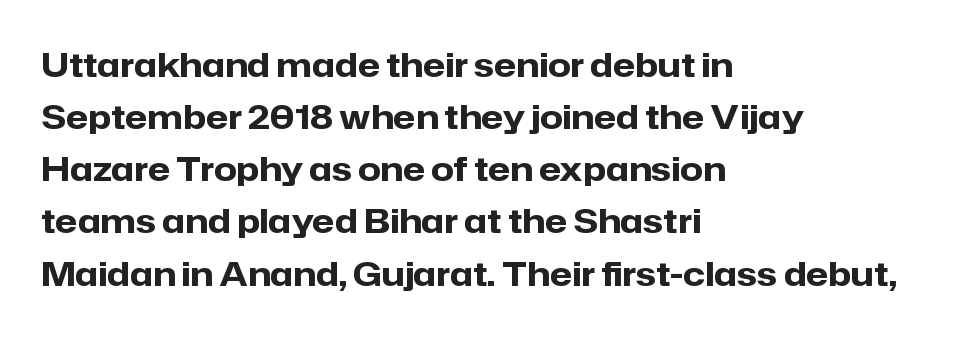
Upright lettering throughout. As a designer I'd log this as weight 700, bold. Descenders are the only things crossing below the line. What stands out about the letter spacing? Nothing — it is the standard amount. The setting favours the left margin, as ordinary paragraphs usually do. Note the varied advance widths — an 'i' is clearly narrower than an 'm'.
